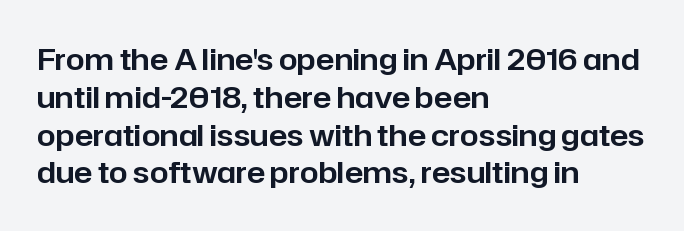
The image shows 30 px sans-serif type, upright; set left-aligned, normal line spacing (1.26x), normal letter spacing, not underlined; low stroke contrast and a medium x-height.
